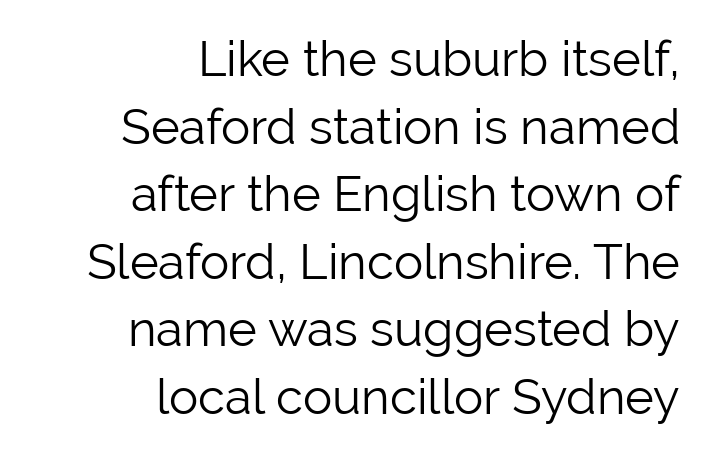
{"serif": "no", "italic": "no", "bold": "no", "weight": "light", "width": "normal", "stroke_contrast": "low", "x_height": "medium", "monospaced": "no", "underline": "no", "align": "right", "line_spacing": "normal", "line_spacing_ratio": 1.38, "letter_spacing": "normal", "letter_spacing_em": 0.0, "glyph_px": 49}
